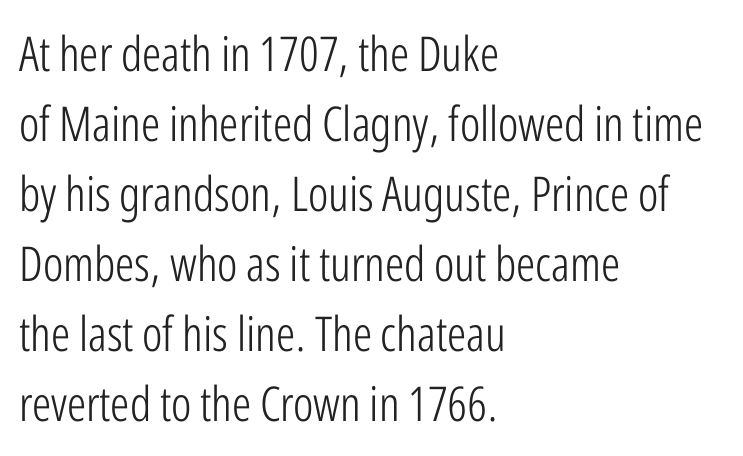
Q: Is the text bold? A: No.
Q: Is the text italic (slanted)? A: No, it is upright.
Q: Is the typeface a serif or a sans-serif typeface? A: Sans-serif.
Q: Is the text underlined? A: No.
Q: How is the paragraph aligned? A: Left-aligned.
Q: Is the spacing between letters normal or unusually wide? A: Normal.
Q: Is the spacing between lines tight, normal or loose? A: Normal.
Q: Width (condensed, normal, or wide)? A: Condensed.
Q: Stroke contrast? A: Low.
Q: x-height? A: Medium.
Q: Monospaced? A: No.
